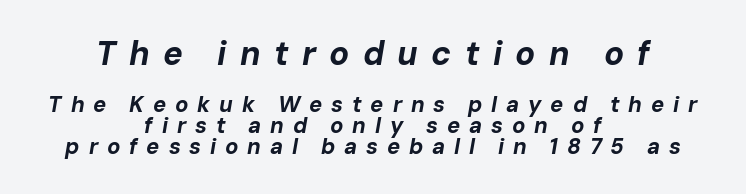
The image shows 33 px bold type, italic (leaning right); set centered, tight line spacing (0.96x), unusually wide letter spacing (+0.4 em), not underlined; the first (top) block is 1.5x larger; low stroke contrast and a medium x-height.
